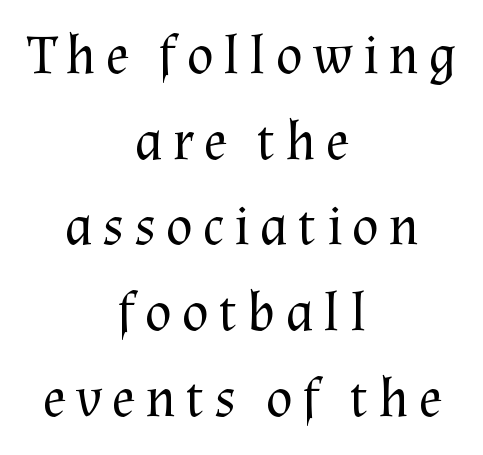
Centered paragraph, ragged on both sides. These lines sit exactly where default settings would place them. Quick note: underline off. Characters remain perfectly vertical along every line.
